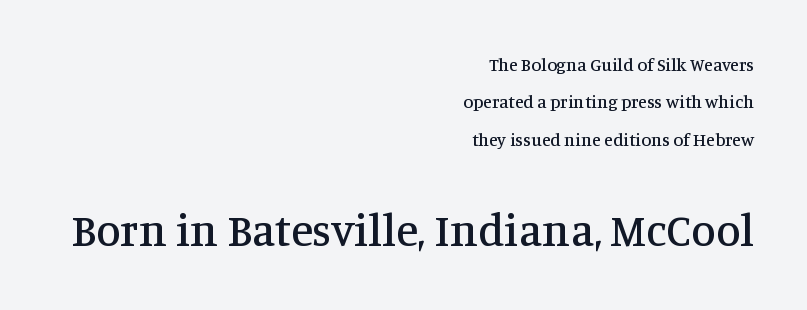
Q: Is the text italic (slanted)? A: No, it is upright.
Q: Is the typeface a serif or a sans-serif typeface? A: Serif.
Q: Is the text underlined? A: No.
Q: How is the paragraph aligned? A: Right-aligned.
Q: Is the spacing between letters normal or unusually wide? A: Normal.
Q: Is the spacing between lines tight, normal or loose? A: Loose.
Q: Which block of text is set in a larger size, the first (top) or the second (bottom)? A: The second (bottom) one.
Q: Width (condensed, normal, or wide)? A: Normal.
Q: Stroke contrast? A: Medium.
Q: x-height? A: Large.
Q: Monospaced? A: No.
